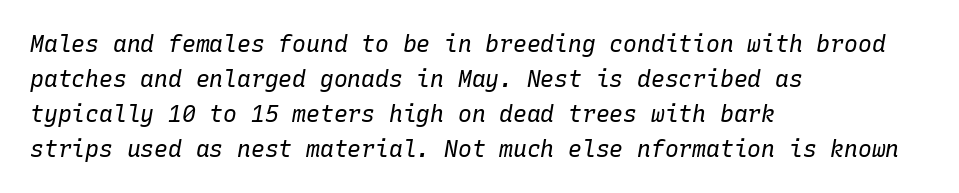
The glyphs look as if they've been sheared to an angle. Horizontal bands of white between lines are of average thickness. No heavy texture on the line: the type isn't bold. The rendering anchors every line to the left-hand side.
